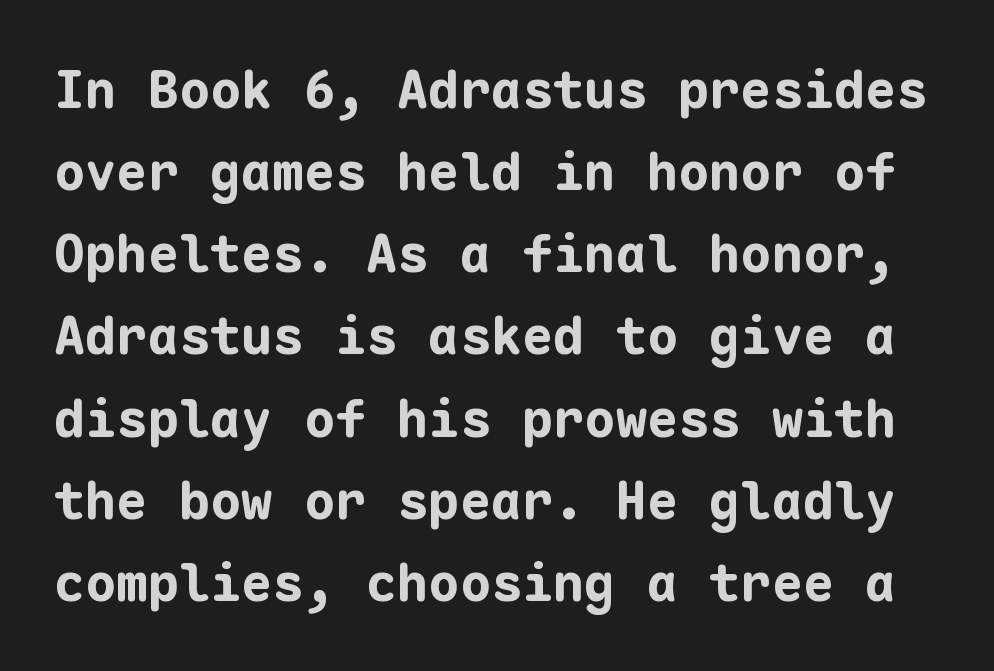
The image shows 52 px bold sans-serif type, upright, monospaced; set normal line spacing (1.58x), normal letter spacing, not underlined; low stroke contrast and a medium x-height.
